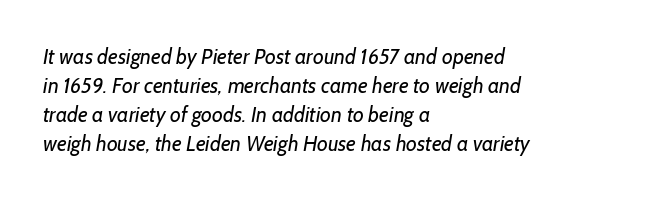
Q: Is the text bold? A: No.
Q: Is the text underlined? A: No.
Q: How is the paragraph aligned? A: Left-aligned.
Q: Is the spacing between letters normal or unusually wide? A: Normal.
Q: Is the spacing between lines tight, normal or loose? A: Normal.
